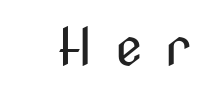
Q: Is the text bold? A: No.
Q: Is the text italic (slanted)? A: No, it is upright.
Q: Is the typeface a serif or a sans-serif typeface? A: Sans-serif.
Q: Is the text underlined? A: No.
Q: Is the spacing between letters normal or unusually wide? A: Unusually wide.
Q: Width (condensed, normal, or wide)? A: Condensed.
Q: Stroke contrast? A: Medium.
Q: x-height? A: Medium.
Q: Monospaced? A: No.
